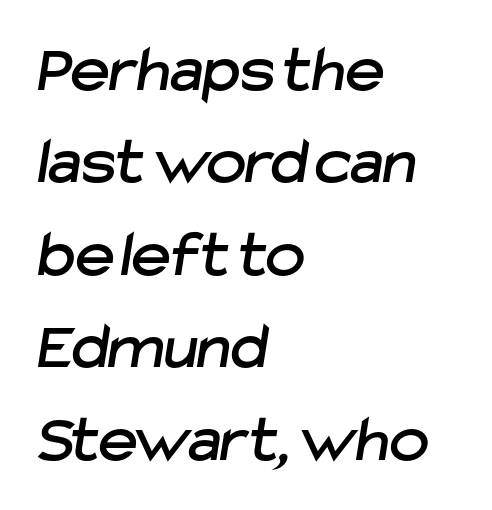
{"serif": "no", "width": "normal", "stroke_contrast": "low", "x_height": "medium", "monospaced": "no", "underline": "no", "align": "left", "line_spacing": "normal", "line_spacing_ratio": 1.38, "letter_spacing": "normal", "letter_spacing_em": 0.0, "glyph_px": 67}
